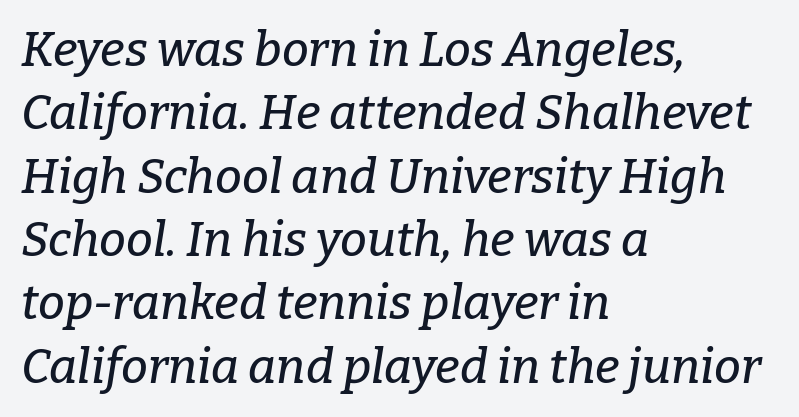
The image shows 48 px serif type, italic (leaning right); set left-aligned, normal line spacing (1.32x), normal letter spacing, not underlined; low stroke contrast and a medium x-height.
